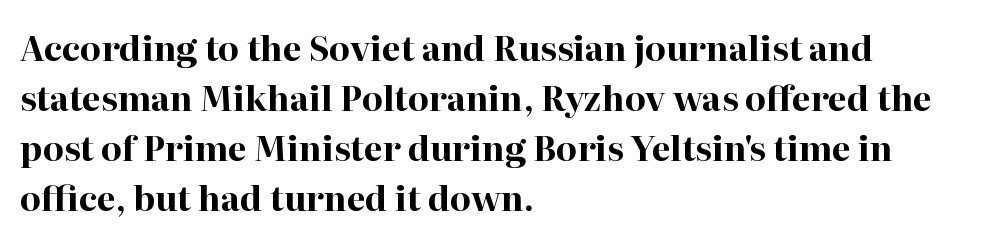
Q: Is the text bold? A: Yes.
Q: Is the text italic (slanted)? A: No, it is upright.
Q: Is the typeface a serif or a sans-serif typeface? A: Serif.
Q: Is the text underlined? A: No.
Q: How is the paragraph aligned? A: Left-aligned.
Q: Is the spacing between letters normal or unusually wide? A: Normal.
Q: Is the spacing between lines tight, normal or loose? A: Normal.
Q: Width (condensed, normal, or wide)? A: Normal.
Q: Stroke contrast? A: High.
Q: x-height? A: Medium.
Q: Monospaced? A: No.
